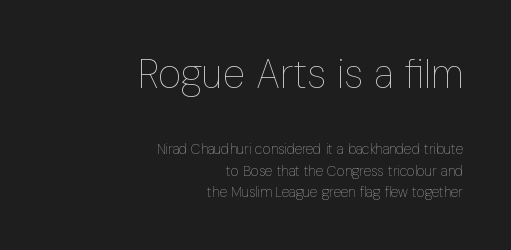
Q: Is the text bold? A: No.
Q: Is the text italic (slanted)? A: No, it is upright.
Q: Is the text underlined? A: No.
Q: How is the paragraph aligned? A: Right-aligned.
Q: Is the spacing between letters normal or unusually wide? A: Normal.
Q: Is the spacing between lines tight, normal or loose? A: Normal.
Q: Which block of text is set in a larger size, the first (top) or the second (bottom)? A: The first (top) one.
Q: Width (condensed, normal, or wide)? A: Condensed.
Q: Stroke contrast? A: Low.
Q: x-height? A: Medium.
Q: Monospaced? A: No.
